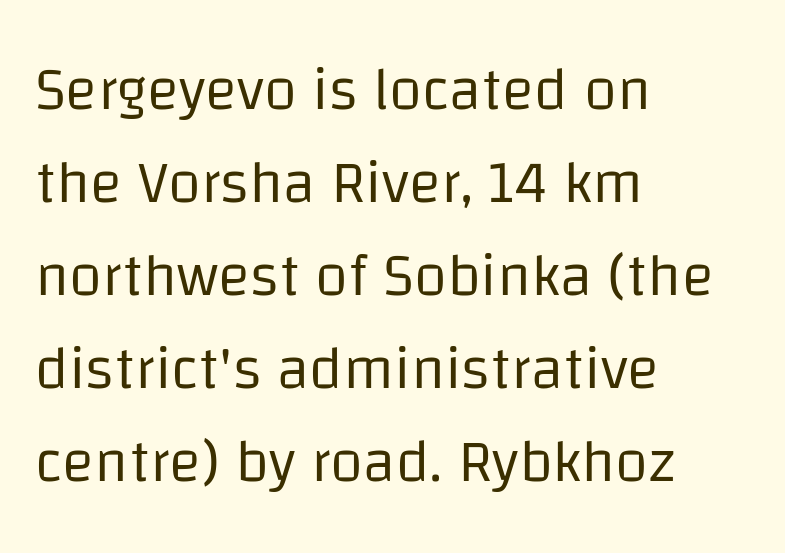
Q: Is the text bold? A: No.
Q: Is the text italic (slanted)? A: No, it is upright.
Q: Is the typeface a serif or a sans-serif typeface? A: Sans-serif.
Q: Is the text underlined? A: No.
Q: How is the paragraph aligned? A: Left-aligned.
Q: Is the spacing between letters normal or unusually wide? A: Normal.
Q: Is the spacing between lines tight, normal or loose? A: Normal.
Q: Width (condensed, normal, or wide)? A: Normal.
Q: Stroke contrast? A: Low.
Q: x-height? A: Large.
Q: Monospaced? A: No.
